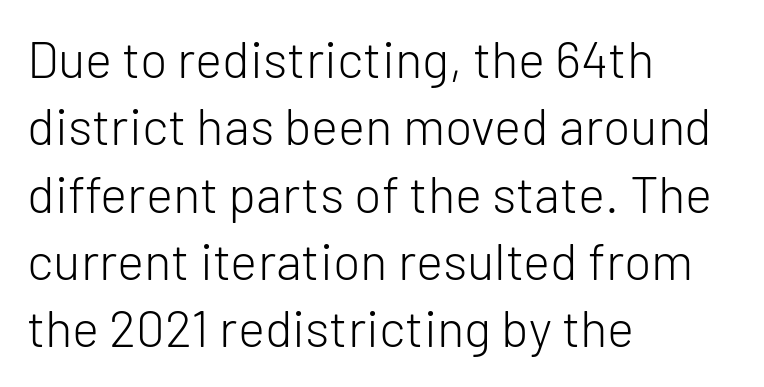
The image shows 51 px light sans-serif type, upright; set left-aligned, normal line spacing (1.32x), normal letter spacing, not underlined; low stroke contrast and a medium x-height.
